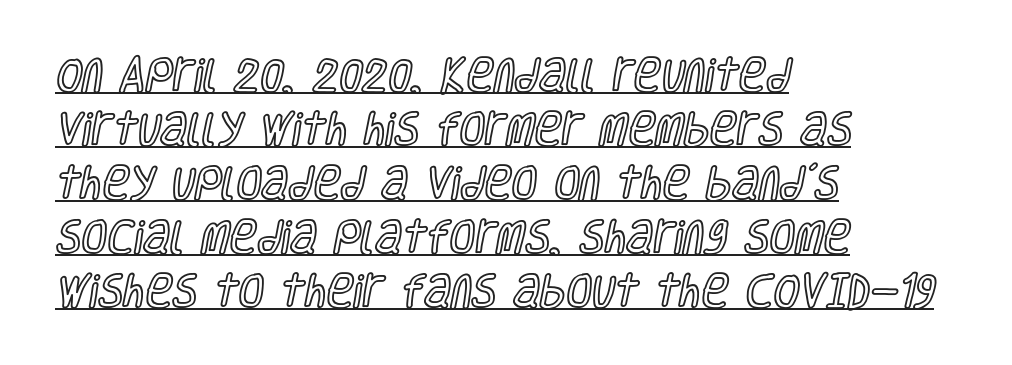
Q: Is the text italic (slanted)? A: Yes.
Q: Is the text underlined? A: Yes.
Q: How is the paragraph aligned? A: Left-aligned.
Q: Is the spacing between letters normal or unusually wide? A: Normal.
Q: Is the spacing between lines tight, normal or loose? A: Normal.
Q: Width (condensed, normal, or wide)? A: Condensed.
Q: x-height? A: Large.
Q: Monospaced? A: No.
